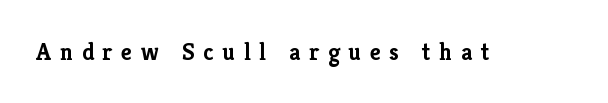
The specimen reads as upright at a glance. Bare-footed words on every line. In terms of letterspacing, this is a distinctly airy, spread setting. The glyphs have the mass of a bold cut.
